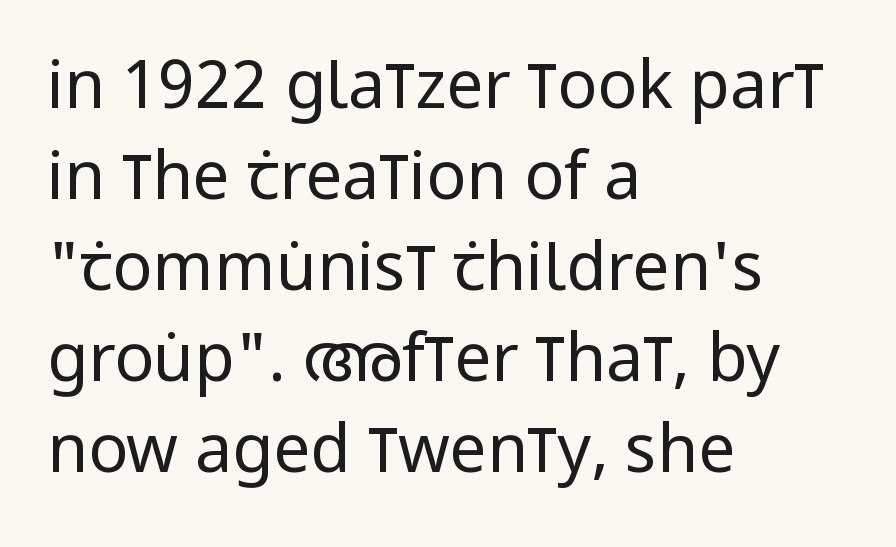
The image shows 66 px regular-weight, condensed sans-serif type, upright; set left-aligned, normal line spacing (1.38x), normal letter spacing, not underlined; low stroke contrast and a large x-height.
